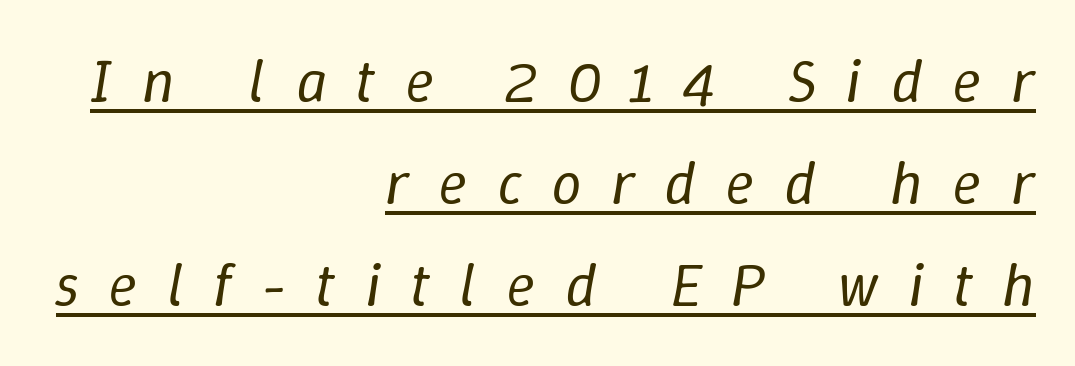
{"italic": "yes", "lean": "right", "slant_degrees": 9, "bold": "no", "weight": "regular", "width": "normal", "stroke_contrast": "low", "x_height": "medium", "monospaced": "no", "underline": "yes", "align": "right", "line_spacing": "normal", "line_spacing_ratio": 1.67, "letter_spacing": "wide", "letter_spacing_em": 0.48, "glyph_px": 61}
